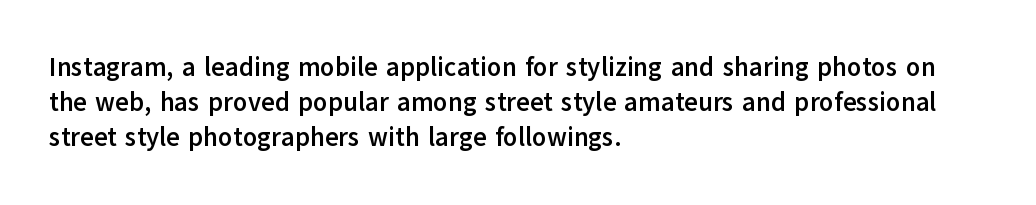
Q: Is the text bold? A: Yes.
Q: Is the text italic (slanted)? A: No, it is upright.
Q: Is the text underlined? A: No.
Q: How is the paragraph aligned? A: Left-aligned.
Q: Is the spacing between letters normal or unusually wide? A: Normal.
Q: Is the spacing between lines tight, normal or loose? A: Normal.
